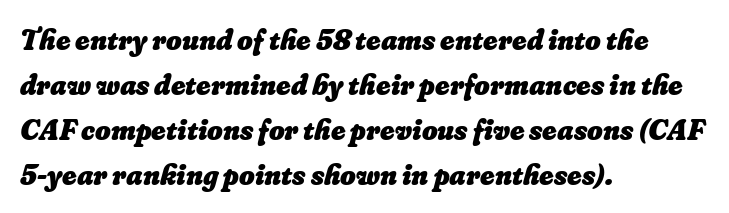
The image shows 30 px heavy type; set left-aligned, normal line spacing (1.5x), normal letter spacing, not underlined; low stroke contrast and a small x-height.
